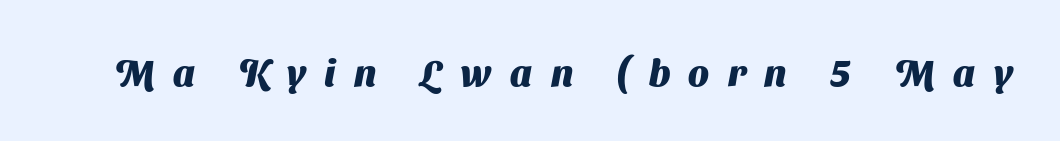
Emphasis by weight is at full strength: bold. Someone cranked the tracking dial way up on this one. The glyphs are unaccompanied by any horizontal stroke below them. Regarding serifs, this sample does without them. You could not count columns in this text — the font is proportionally spaced.
